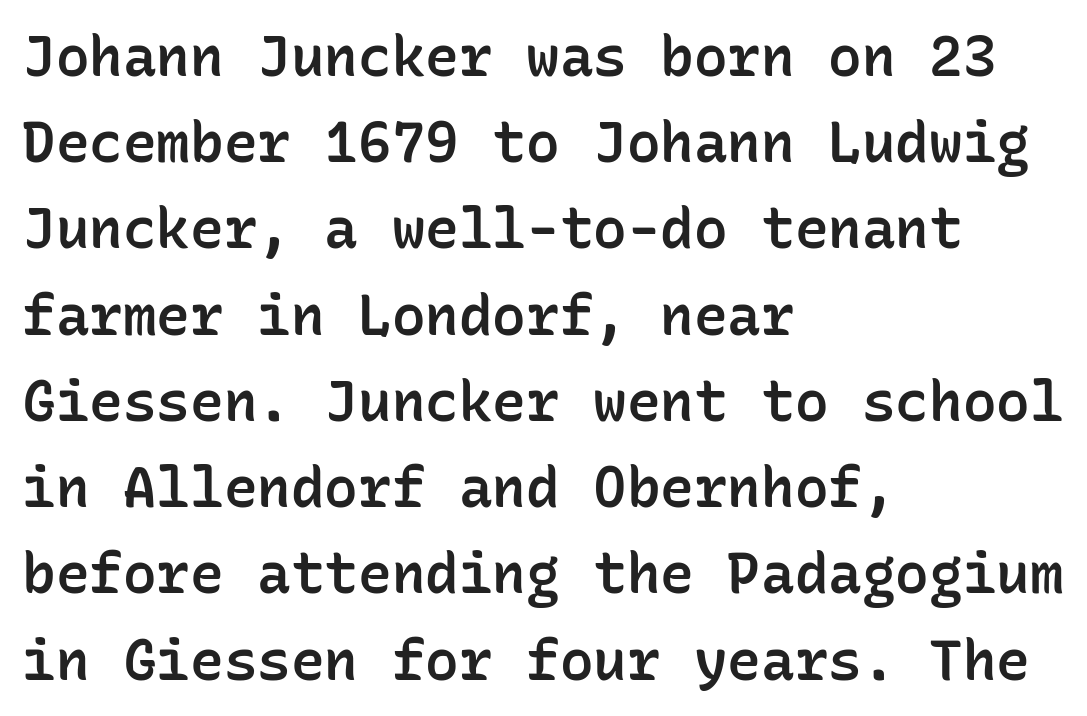
This sample uses a sans-serif face. This sample keeps an unexceptional amount of space between lines. Stroke thickness is moderately raised; the sample reads as semibold. Does the copy run flush right? No — it runs flush left. Rendered with straight, roman letterforms.
